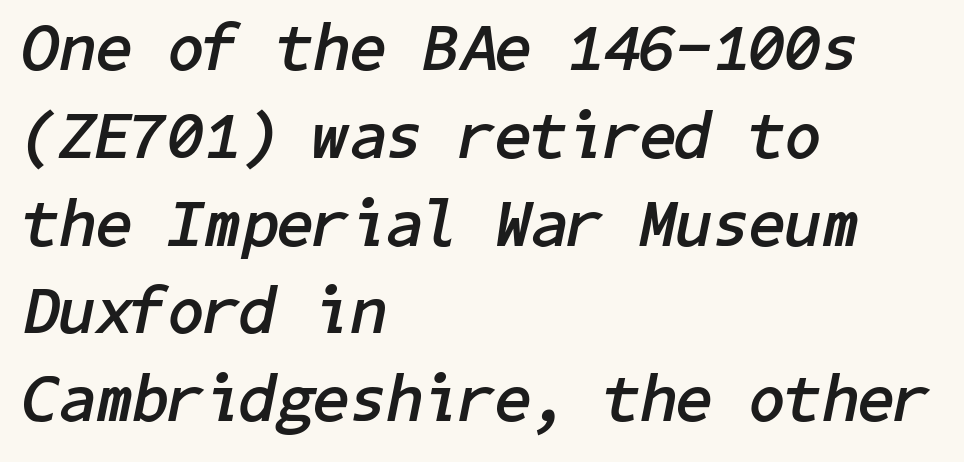
Default kerning and tracking; the words read as compact shapes. The ragged edge is on the right, which tells us the setting is flush left. Is there much room between lines? A standard amount, neither cramped nor airy. This sample uses an oblique cut, with every glyph tilted off the vertical. The face used here has the dense, thick strokes of a bold.
